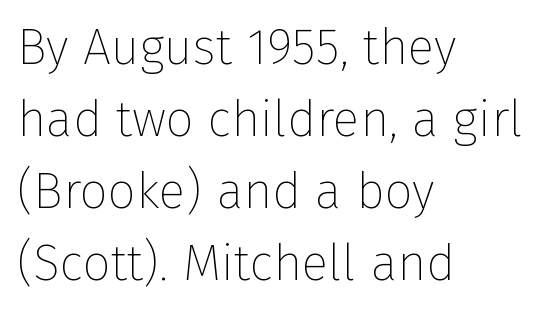
The image shows 50 px thin sans-serif type, upright; set left-aligned, normal line spacing (1.44x), normal letter spacing, not underlined; low stroke contrast and a medium x-height.
